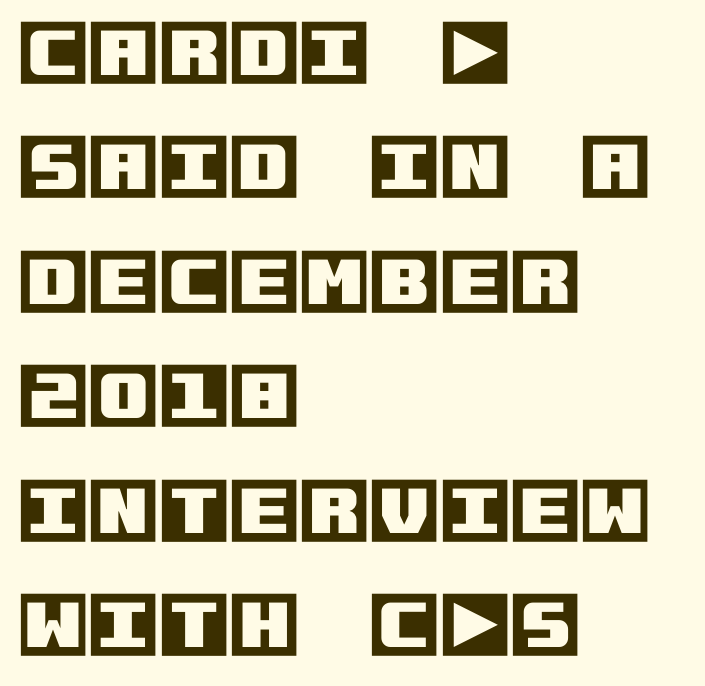
Q: Is the text italic (slanted)? A: No, it is upright.
Q: Is the text underlined? A: No.
Q: How is the paragraph aligned? A: Left-aligned.
Q: Is the spacing between letters normal or unusually wide? A: Normal.
Q: Is the spacing between lines tight, normal or loose? A: Normal.
Q: Width (condensed, normal, or wide)? A: Normal.
Q: x-height? A: Large.
